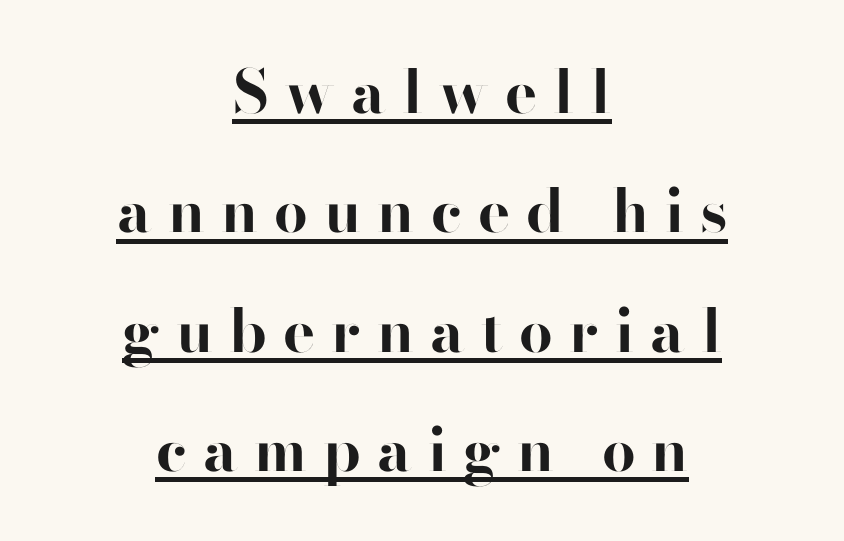
The image shows 60 px bold sans-serif type, upright; set centered, loose line spacing (1.99x), unusually wide letter spacing (+0.27 em), underlined; high stroke contrast and a small x-height.
